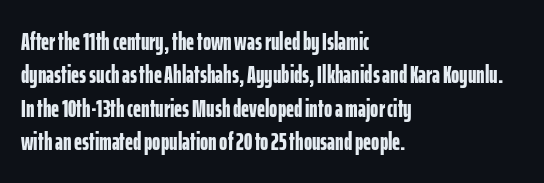
The image shows 25 px bold type, upright; set left-aligned, normal line spacing (1.34x), normal letter spacing, not underlined.
